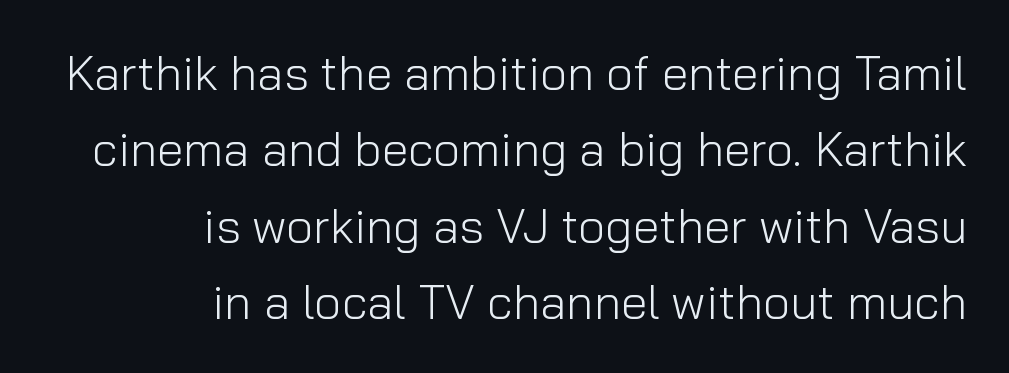
{"serif": "no", "italic": "no", "bold": "no", "weight": "light", "width": "normal", "stroke_contrast": "low", "x_height": "medium", "monospaced": "no", "underline": "no", "align": "right", "line_spacing": "normal", "line_spacing_ratio": 1.59, "letter_spacing": "normal", "letter_spacing_em": 0.0, "glyph_px": 48}
